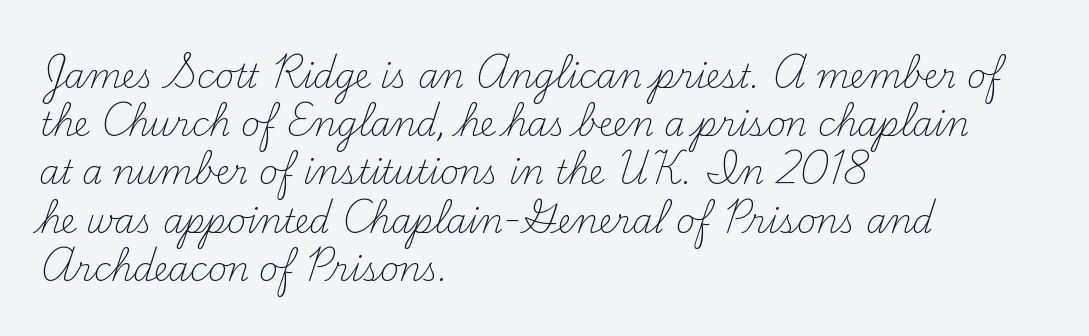
Q: Is the text bold? A: No.
Q: Is the text italic (slanted)? A: Yes.
Q: Is the text underlined? A: No.
Q: How is the paragraph aligned? A: Left-aligned.
Q: Is the spacing between letters normal or unusually wide? A: Normal.
Q: Is the spacing between lines tight, normal or loose? A: Normal.
Q: Width (condensed, normal, or wide)? A: Normal.
Q: Stroke contrast? A: Medium.
Q: x-height? A: Small.
Q: Monospaced? A: No.
